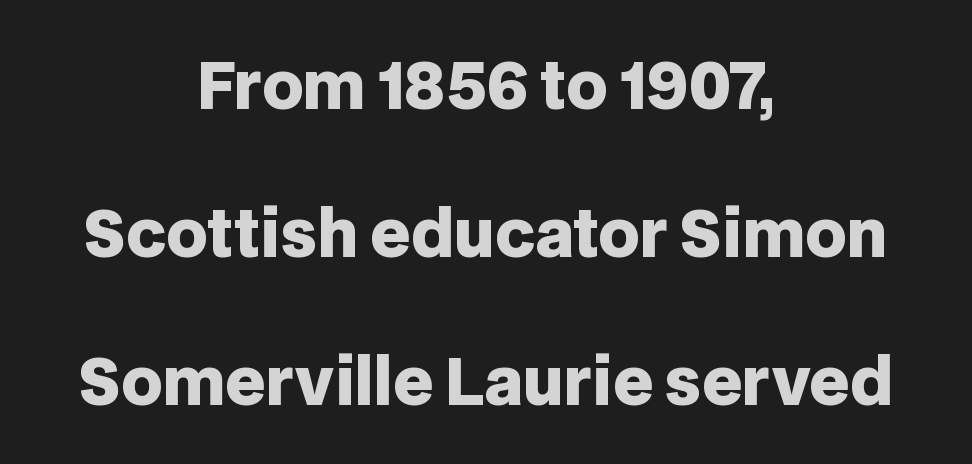
{"serif": "no", "italic": "no", "bold": "yes", "weight": "heavy", "width": "normal", "stroke_contrast": "low", "x_height": "large", "monospaced": "no", "underline": "no", "align": "center", "line_spacing": "loose", "line_spacing_ratio": 2.35, "letter_spacing": "normal", "letter_spacing_em": 0.0, "glyph_px": 63}
